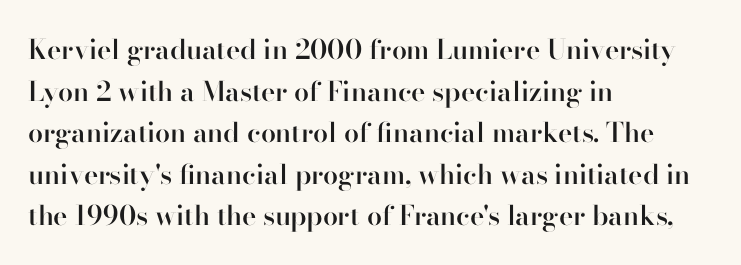
{"italic": "no", "bold": "semi", "underline": "no", "align": "left", "line_spacing": "normal", "line_spacing_ratio": 1.54, "letter_spacing": "normal", "letter_spacing_em": 0.0, "glyph_px": 27}
